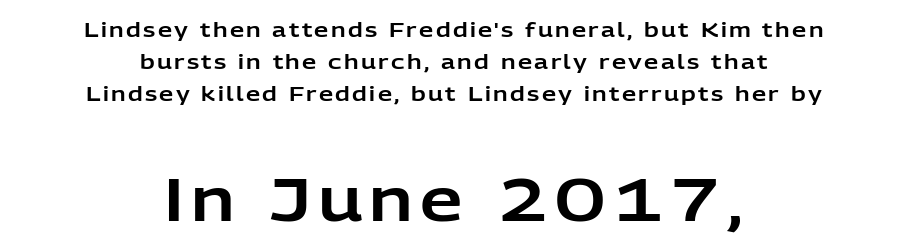
The image shows 60 px sans-serif type, upright; set centered, normal line spacing (1.61x), not underlined; the second (bottom) block is 3.0x larger; low stroke contrast and a medium x-height.
